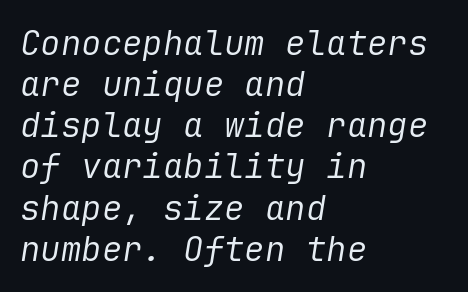
{"italic": "yes", "lean": "right", "slant_degrees": 9, "bold": "no", "weight": "regular", "width": "normal", "stroke_contrast": "low", "x_height": "medium", "underline": "no", "align": "left", "line_spacing_ratio": 1.21, "letter_spacing": "normal", "letter_spacing_em": 0.0, "glyph_px": 34}
